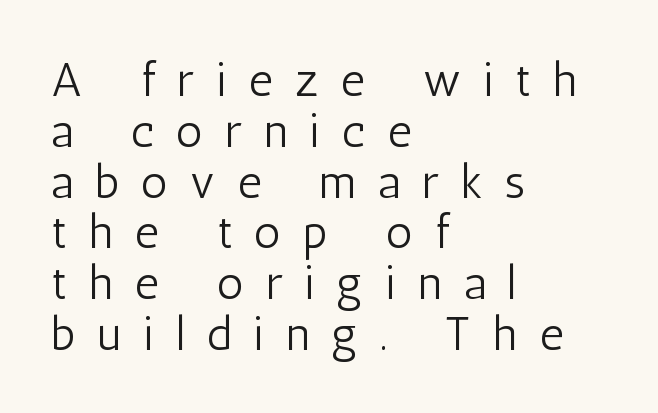
The lines are packed closely together with very little leading. The tracking jumps out immediately: characters are airy and widely separated. Check the space under the baseline: it is left empty. It's the straight-up-and-down kind of type.
